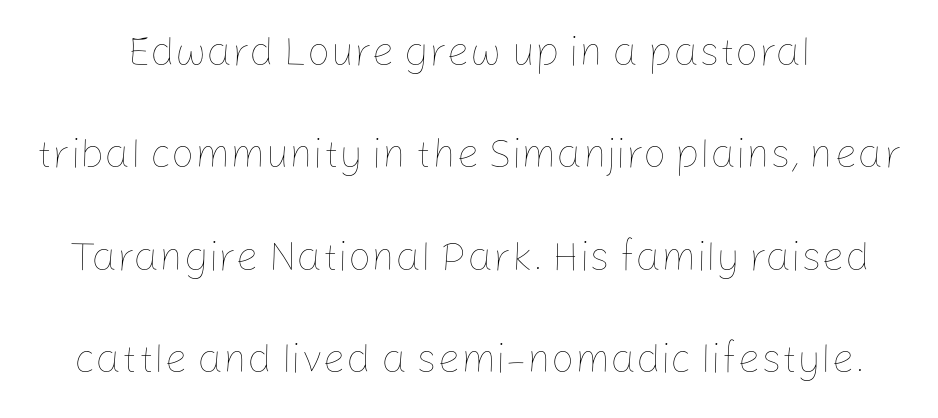
Q: Is the text bold? A: No.
Q: Is the text italic (slanted)? A: No, it is upright.
Q: Is the text underlined? A: No.
Q: Is the spacing between letters normal or unusually wide? A: Normal.
Q: Is the spacing between lines tight, normal or loose? A: Loose.
Q: Width (condensed, normal, or wide)? A: Normal.
Q: Stroke contrast? A: Low.
Q: x-height? A: Medium.
Q: Monospaced? A: No.
